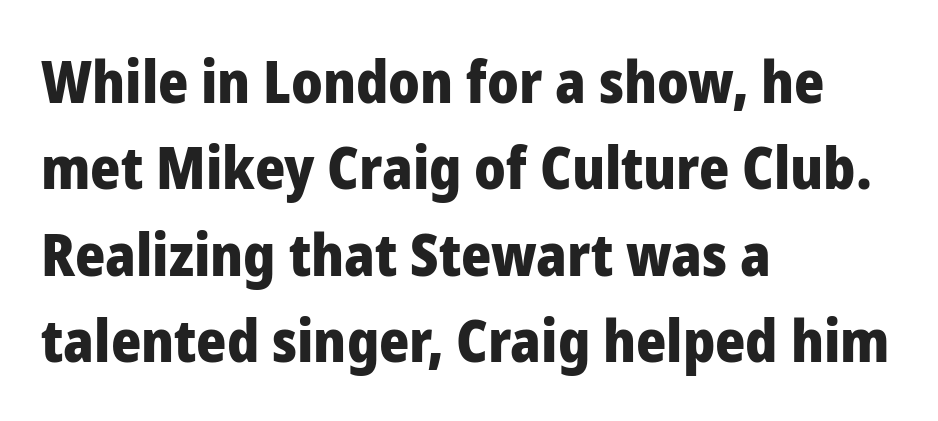
Q: Is the text bold? A: Yes.
Q: Is the text italic (slanted)? A: No, it is upright.
Q: Is the typeface a serif or a sans-serif typeface? A: Sans-serif.
Q: Is the text underlined? A: No.
Q: How is the paragraph aligned? A: Left-aligned.
Q: Is the spacing between letters normal or unusually wide? A: Normal.
Q: Is the spacing between lines tight, normal or loose? A: Normal.
Q: Width (condensed, normal, or wide)? A: Normal.
Q: Stroke contrast? A: Low.
Q: x-height? A: Medium.
Q: Monospaced? A: No.
